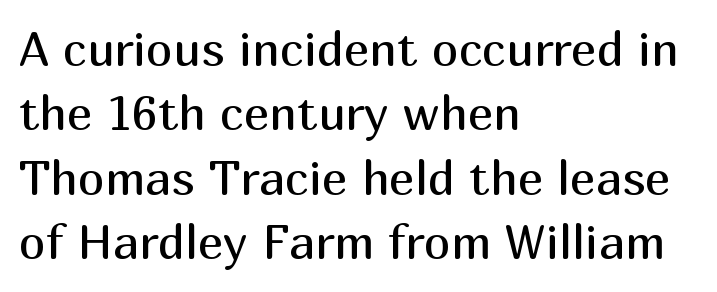
Q: Is the text bold? A: No.
Q: Is the text italic (slanted)? A: No, it is upright.
Q: Is the typeface a serif or a sans-serif typeface? A: Sans-serif.
Q: Is the text underlined? A: No.
Q: How is the paragraph aligned? A: Left-aligned.
Q: Is the spacing between letters normal or unusually wide? A: Normal.
Q: Is the spacing between lines tight, normal or loose? A: Normal.
Q: Width (condensed, normal, or wide)? A: Normal.
Q: Stroke contrast? A: Medium.
Q: x-height? A: Medium.
Q: Monospaced? A: No.
